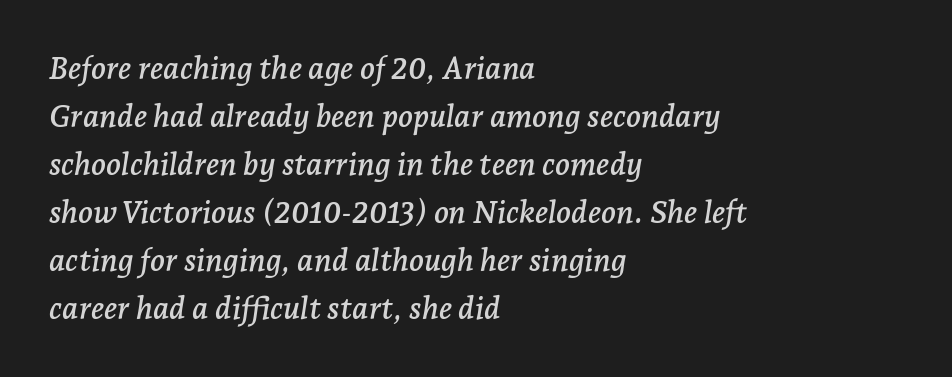
The image shows 31 px serif type, italic (leaning right); set left-aligned, normal line spacing (1.55x), normal letter spacing, not underlined; low stroke contrast and a medium x-height.
